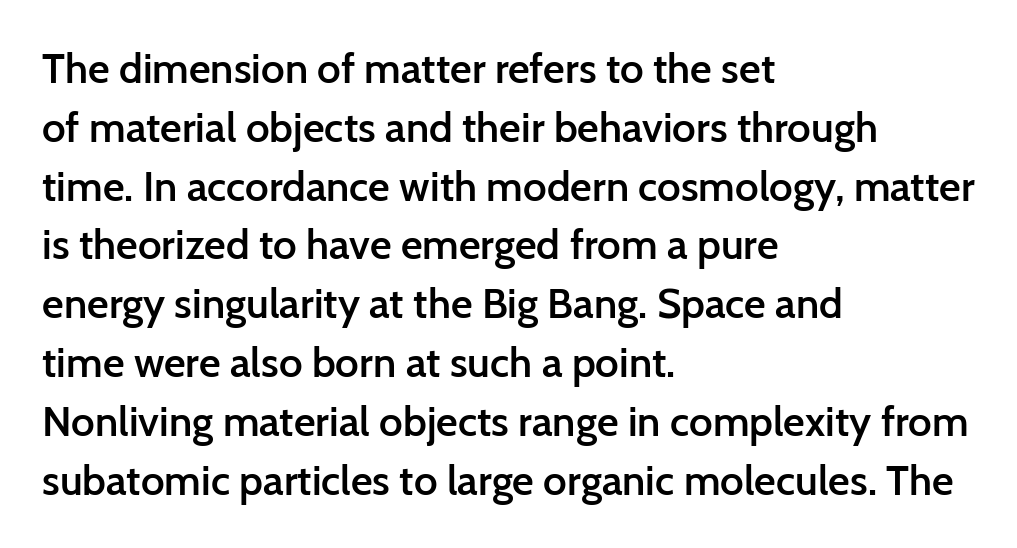
{"serif": "no", "italic": "no", "bold": "semi", "weight": "semibold", "width": "normal", "stroke_contrast": "low", "x_height": "medium", "monospaced": "no", "underline": "no", "align": "left", "line_spacing": "normal", "line_spacing_ratio": 1.4, "letter_spacing": "normal", "letter_spacing_em": 0.0, "glyph_px": 42}
